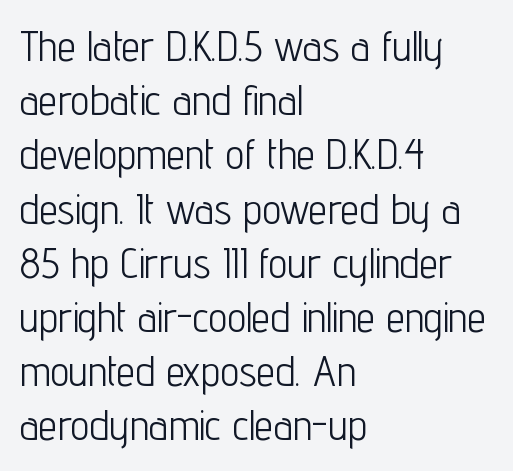
Q: Is the text bold? A: No.
Q: Is the text italic (slanted)? A: No, it is upright.
Q: Is the typeface a serif or a sans-serif typeface? A: Sans-serif.
Q: Is the text underlined? A: No.
Q: How is the paragraph aligned? A: Left-aligned.
Q: Is the spacing between letters normal or unusually wide? A: Normal.
Q: Is the spacing between lines tight, normal or loose? A: Normal.
Q: Width (condensed, normal, or wide)? A: Condensed.
Q: Stroke contrast? A: Low.
Q: x-height? A: Medium.
Q: Monospaced? A: No.
